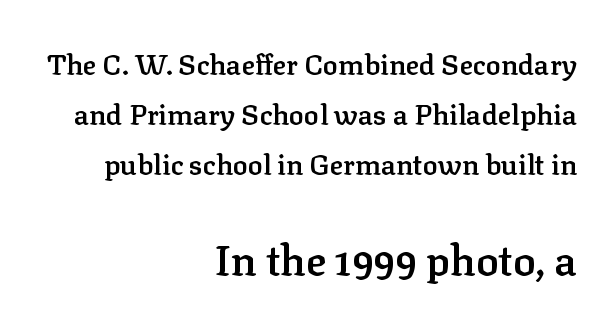
The image shows 42 px semibold serif type, upright; set right-aligned, line spacing 1.79x, normal letter spacing, not underlined; the second (bottom) block is 1.5x larger; low stroke contrast and a medium x-height.
